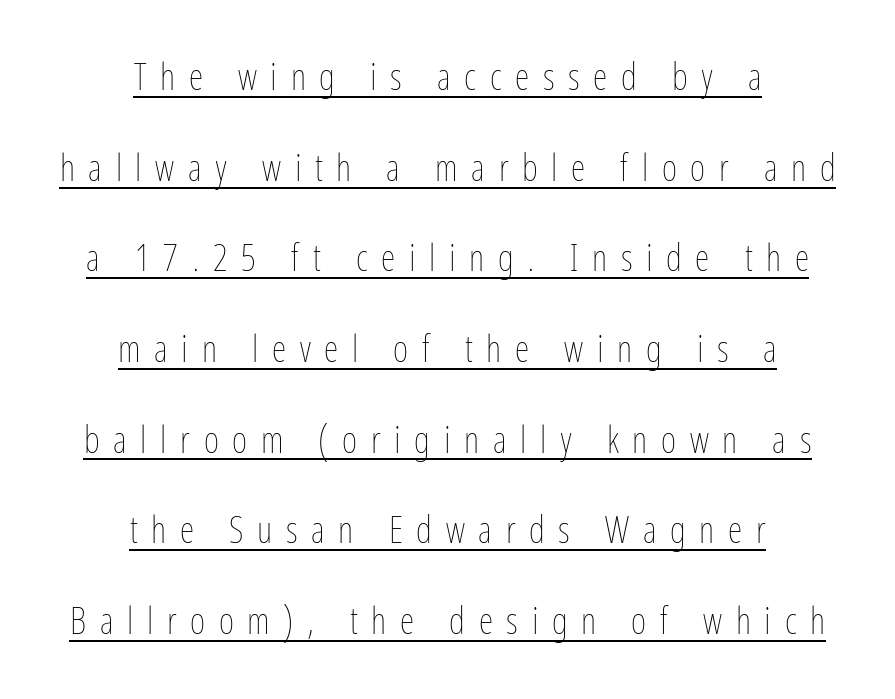
Q: Is the text bold? A: No.
Q: Is the text italic (slanted)? A: No, it is upright.
Q: Is the text underlined? A: Yes.
Q: How is the paragraph aligned? A: Centered.
Q: Is the spacing between letters normal or unusually wide? A: Unusually wide.
Q: Is the spacing between lines tight, normal or loose? A: Loose.
Q: Width (condensed, normal, or wide)? A: Condensed.
Q: Stroke contrast? A: Low.
Q: x-height? A: Medium.
Q: Monospaced? A: No.
